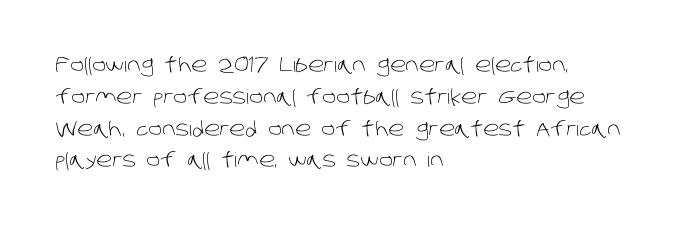
{"bold": "no", "underline": "no", "align": "left", "line_spacing": "normal", "line_spacing_ratio": 1.59, "letter_spacing": "normal", "letter_spacing_em": 0.0, "glyph_px": 20}
